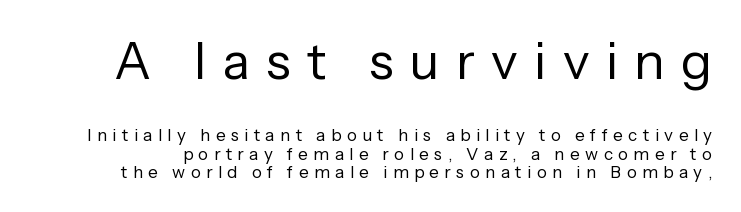
Q: Is the text bold? A: No.
Q: Is the text italic (slanted)? A: No, it is upright.
Q: Is the typeface a serif or a sans-serif typeface? A: Sans-serif.
Q: Is the text underlined? A: No.
Q: Is the spacing between letters normal or unusually wide? A: Unusually wide.
Q: Is the spacing between lines tight, normal or loose? A: Tight.
Q: Which block of text is set in a larger size, the first (top) or the second (bottom)? A: The first (top) one.
Q: Width (condensed, normal, or wide)? A: Normal.
Q: Stroke contrast? A: Low.
Q: x-height? A: Medium.
Q: Monospaced? A: No.
